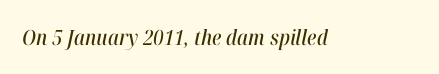
A clean baseline with only descenders dipping below it. Is the letter spacing exaggerated? No — it looks like the ordinary default. Quick note: italic.
